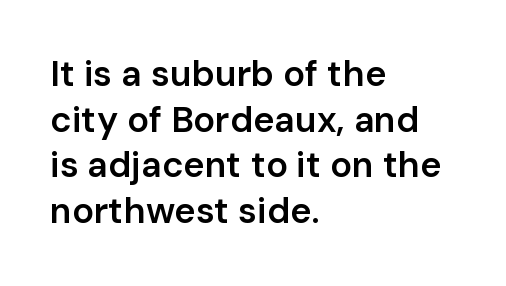
What weight is shown? A semibold, between regular and bold. Descenders are the only things crossing below the line. How are the letters spaced? Ordinarily, with no added tracking. Spacing verdict: proportional, widths tailored to each character. These lines were composed using upright roman letters.
